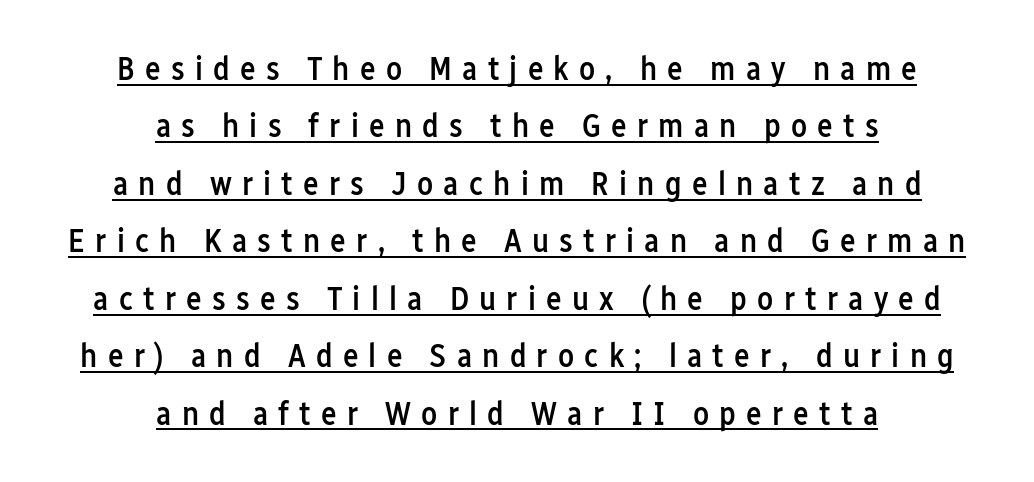
Q: Is the text bold? A: Semi-bold.
Q: Is the text italic (slanted)? A: No, it is upright.
Q: Is the typeface a serif or a sans-serif typeface? A: Sans-serif.
Q: Is the text underlined? A: Yes.
Q: How is the paragraph aligned? A: Centered.
Q: Is the spacing between letters normal or unusually wide? A: Unusually wide.
Q: Width (condensed, normal, or wide)? A: Condensed.
Q: Stroke contrast? A: Low.
Q: x-height? A: Medium.
Q: Monospaced? A: No.
